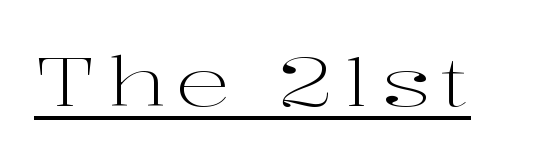
Q: Is the text bold? A: No.
Q: Is the text italic (slanted)? A: No, it is upright.
Q: Is the typeface a serif or a sans-serif typeface? A: Serif.
Q: Is the text underlined? A: Yes.
Q: Width (condensed, normal, or wide)? A: Wide.
Q: Stroke contrast? A: High.
Q: x-height? A: Medium.
Q: Monospaced? A: No.
